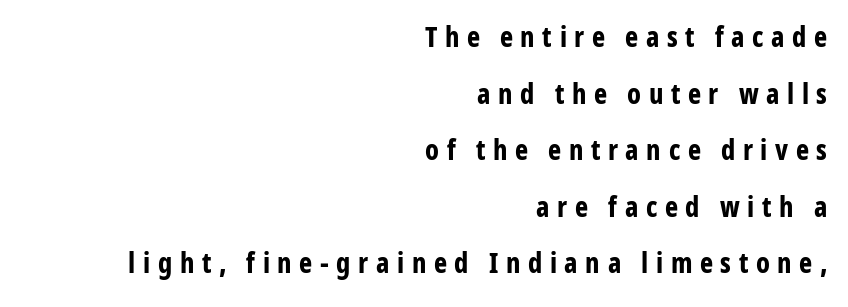
Plenty of ink on the page — the face is bold. The designer went with a sans here, leaving each stem footless. Bare-footed words on every line. In CSS terms this would be text-align: right. The letters advance in unequal steps, a hallmark of proportional type.
